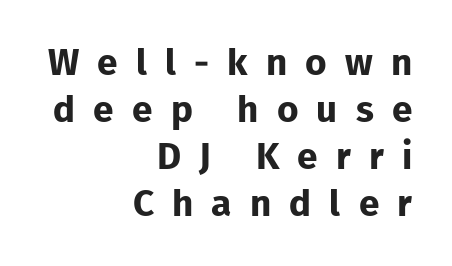
The image shows 37 px bold sans-serif type, upright; set right-aligned, normal line spacing (1.27x), unusually wide letter spacing (+0.49 em), not underlined; low stroke contrast and a medium x-height.
